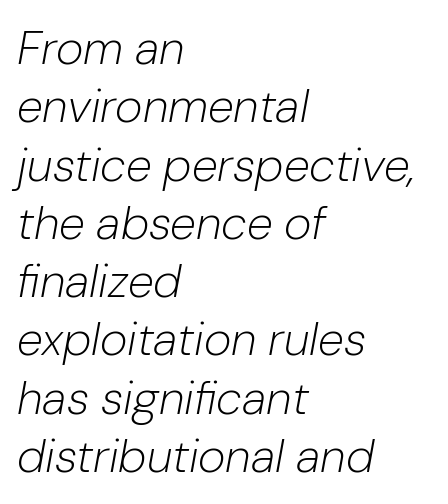
Q: Is the text bold? A: No.
Q: Is the text italic (slanted)? A: Yes, it leans right by about 10 degrees.
Q: Is the text underlined? A: No.
Q: How is the paragraph aligned? A: Left-aligned.
Q: Is the spacing between letters normal or unusually wide? A: Normal.
Q: Width (condensed, normal, or wide)? A: Normal.
Q: Stroke contrast? A: Low.
Q: x-height? A: Medium.
Q: Monospaced? A: No.
